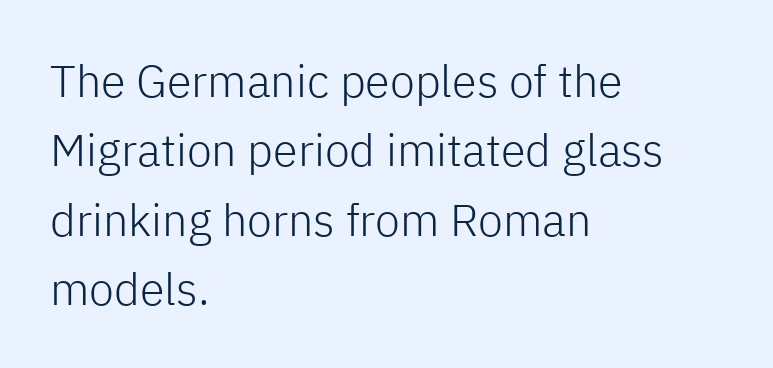
{"serif": "no", "italic": "no", "bold": "no", "weight": "light", "width": "normal", "stroke_contrast": "low", "x_height": "medium", "monospaced": "no", "underline": "no", "align": "left", "line_spacing": "normal", "line_spacing_ratio": 1.54, "letter_spacing": "normal", "letter_spacing_em": 0.0, "glyph_px": 45}
